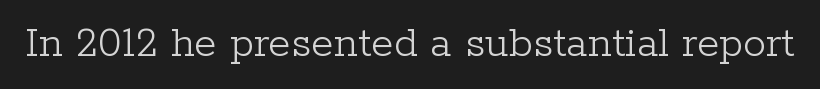
Q: Is the text bold? A: No.
Q: Is the text italic (slanted)? A: No, it is upright.
Q: Is the typeface a serif or a sans-serif typeface? A: Serif.
Q: Is the text underlined? A: No.
Q: Is the spacing between letters normal or unusually wide? A: Normal.
Q: Width (condensed, normal, or wide)? A: Normal.
Q: Stroke contrast? A: Low.
Q: x-height? A: Medium.
Q: Monospaced? A: No.
